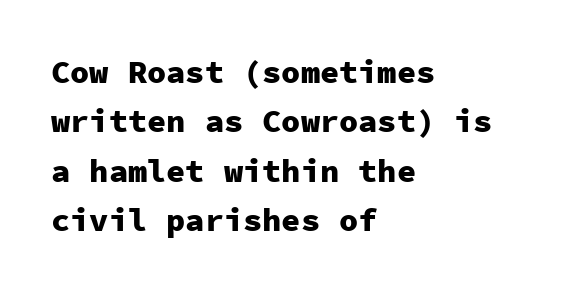
The image shows 32 px heavy sans-serif type, upright, monospaced; set left-aligned, normal line spacing (1.54x), normal letter spacing, not underlined; low stroke contrast and a medium x-height.
